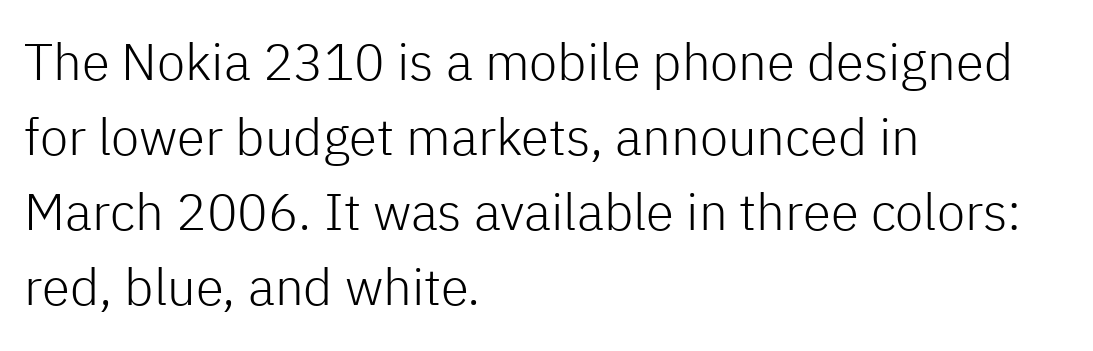
Q: Is the text bold? A: No.
Q: Is the text italic (slanted)? A: No, it is upright.
Q: Is the typeface a serif or a sans-serif typeface? A: Sans-serif.
Q: Is the text underlined? A: No.
Q: How is the paragraph aligned? A: Left-aligned.
Q: Is the spacing between letters normal or unusually wide? A: Normal.
Q: Is the spacing between lines tight, normal or loose? A: Normal.
Q: Width (condensed, normal, or wide)? A: Normal.
Q: Stroke contrast? A: Low.
Q: x-height? A: Medium.
Q: Monospaced? A: No.
